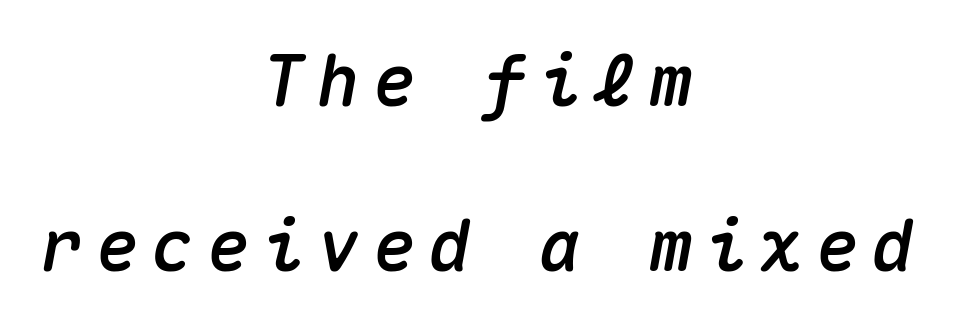
Both edges are ragged and mirror each other, which tells us the setting is centered. Plain, unruled lines of type. When letters slant like this, we call the style italic. Loosely led — the rows are spread out.
